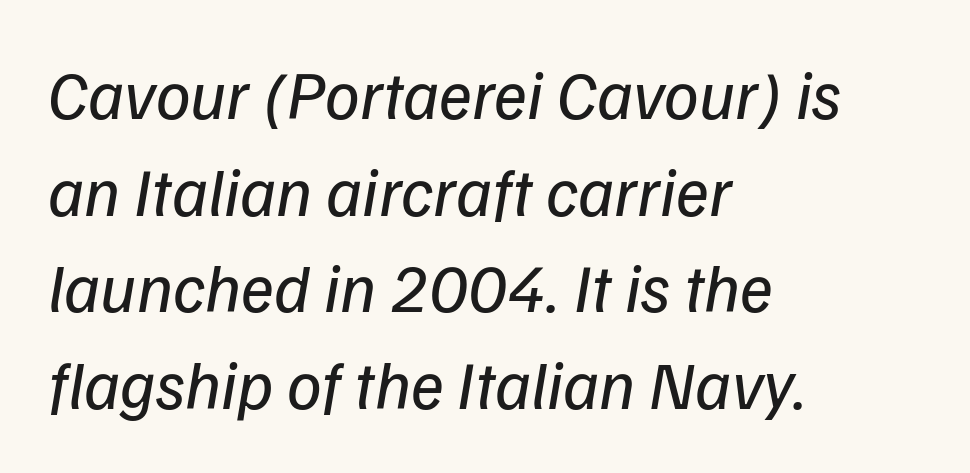
The image shows 69 px regular-weight sans-serif type; set left-aligned, normal line spacing (1.4x), normal letter spacing, not underlined; low stroke contrast and a medium x-height.
